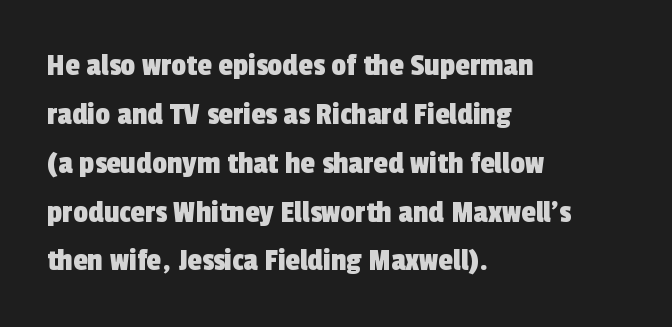
{"serif": "no", "width": "condensed", "x_height": "medium", "monospaced": "no", "underline": "no", "align": "left", "line_spacing": "normal", "line_spacing_ratio": 1.48, "letter_spacing": "normal", "letter_spacing_em": 0.0, "glyph_px": 33}
